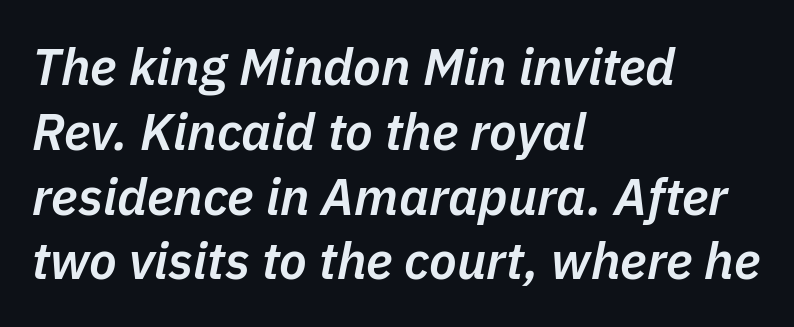
This is moderately heavy type, rendered in semibold. The leading is moderate, giving the passage an even texture. Each letter keeps its own natural width here, so spacing adapts to shape. An italicized treatment has been applied to the whole sample. The glyphs are unaccompanied by any horizontal stroke below them.
